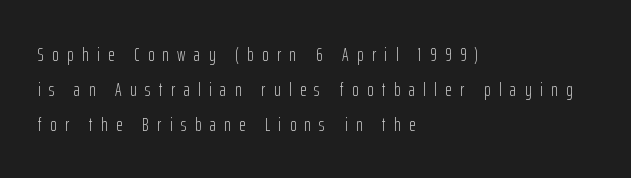
The image shows 20 px text type, upright; set left-aligned, line spacing 1.74x, unusually wide letter spacing (+0.42 em), not underlined.
